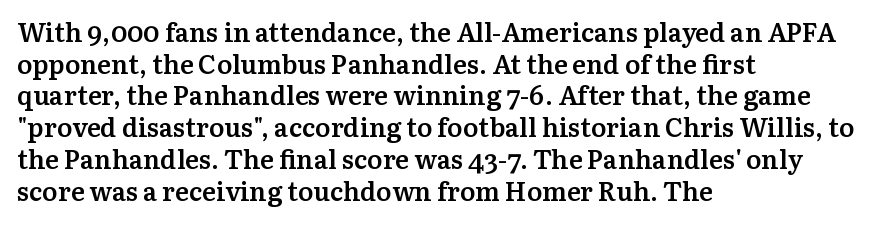
The image shows 26 px text type, upright; set left-aligned, line spacing 1.22x, normal letter spacing, not underlined.
